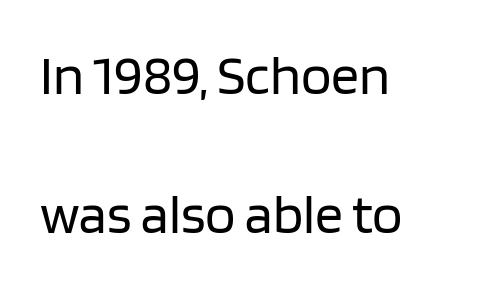
The image shows 56 px regular-weight sans-serif type, upright; set left-aligned, loose line spacing (2.49x), normal letter spacing, not underlined; low stroke contrast and a large x-height.
